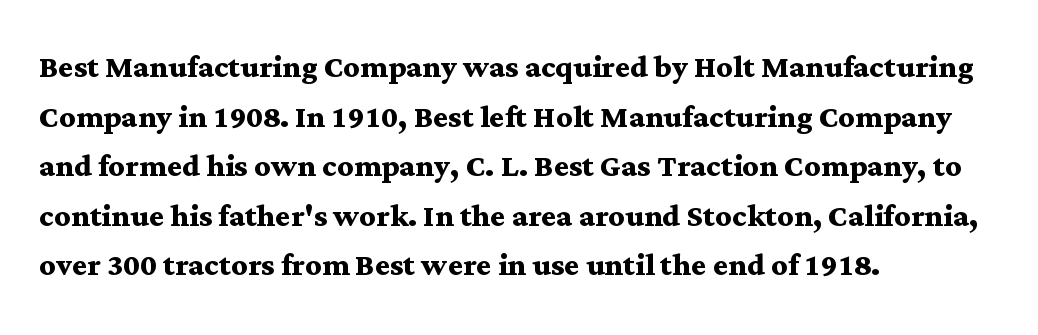
The image shows 40 px semibold, wide serif type, upright; set left-aligned, line spacing 1.24x, normal letter spacing, not underlined; medium stroke contrast and a medium x-height.
